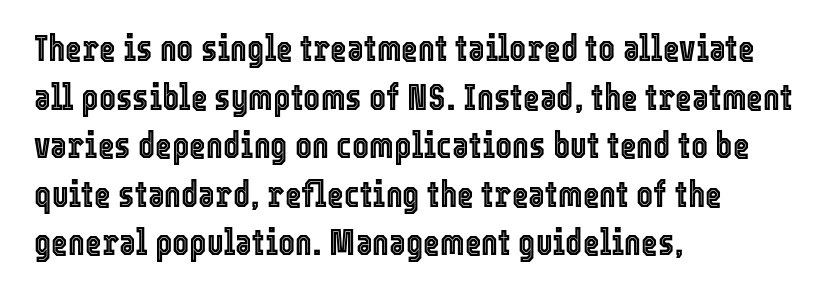
Is this a fixed-width face? No — the glyphs have proportional, varying widths. These lines are set flush left with a ragged right edge. Line spacing here is normal. Unlike italic type, these characters show no tilt at all.
